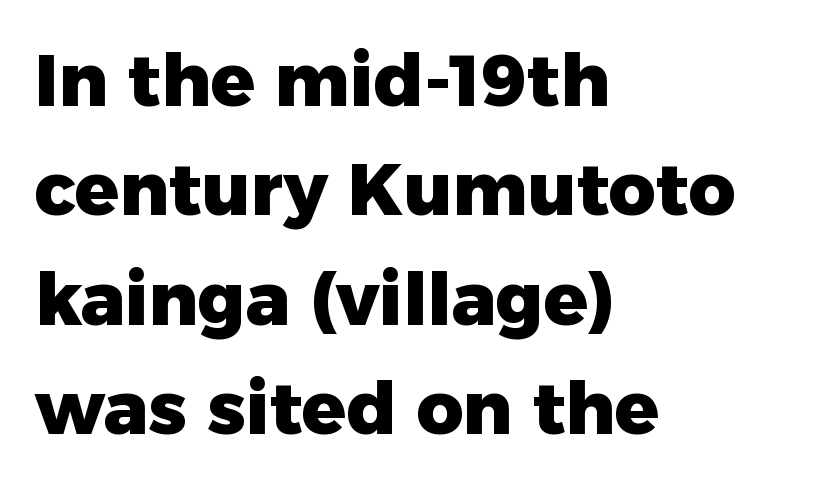
{"serif": "no", "italic": "no", "bold": "yes", "weight": "heavy", "width": "normal", "stroke_contrast": "low", "x_height": "medium", "monospaced": "no", "underline": "no", "align": "left", "line_spacing": "normal", "line_spacing_ratio": 1.5, "letter_spacing": "normal", "letter_spacing_em": 0.0, "glyph_px": 73}
